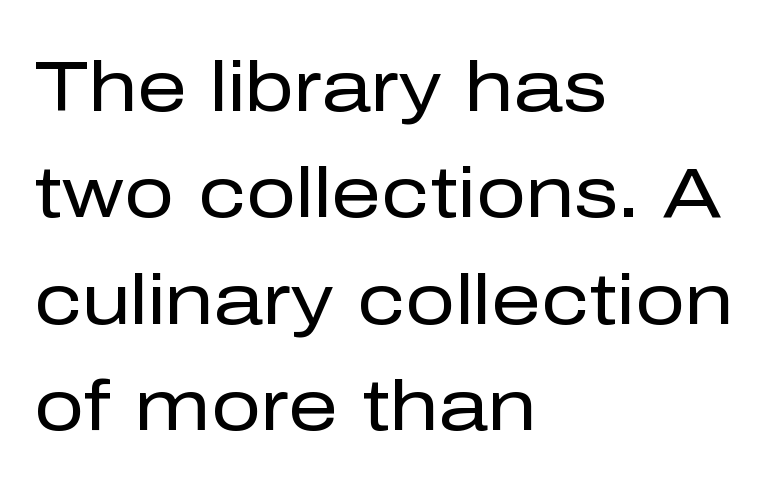
Notice how the passage keeps a crisp vertical edge on the left only. Rows of type keep a routine distance in the vertical direction. There is no visible air inserted between adjacent glyphs. This is not heavy type; no bold has been used. The words here are not underlined.
